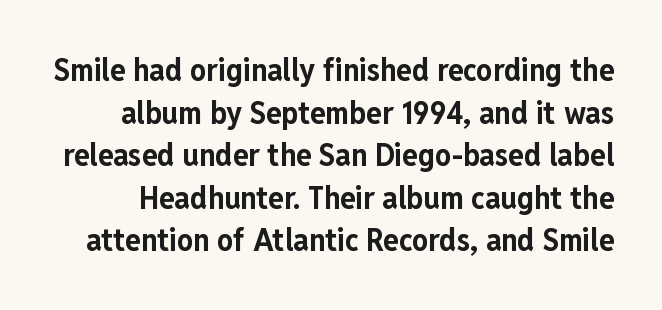
Q: Is the text bold? A: Yes.
Q: Is the text italic (slanted)? A: No, it is upright.
Q: Is the typeface a serif or a sans-serif typeface? A: Sans-serif.
Q: Is the text underlined? A: No.
Q: Is the spacing between letters normal or unusually wide? A: Normal.
Q: Is the spacing between lines tight, normal or loose? A: Normal.
Q: Width (condensed, normal, or wide)? A: Condensed.
Q: Stroke contrast? A: Low.
Q: x-height? A: Medium.
Q: Monospaced? A: No.
